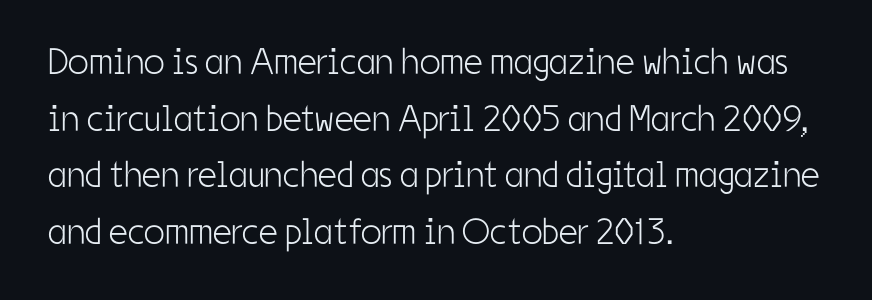
Q: Is the text bold? A: No.
Q: Is the text italic (slanted)? A: No, it is upright.
Q: Is the typeface a serif or a sans-serif typeface? A: Sans-serif.
Q: Is the text underlined? A: No.
Q: How is the paragraph aligned? A: Left-aligned.
Q: Is the spacing between letters normal or unusually wide? A: Normal.
Q: Is the spacing between lines tight, normal or loose? A: Normal.
Q: Width (condensed, normal, or wide)? A: Condensed.
Q: Stroke contrast? A: Low.
Q: x-height? A: Medium.
Q: Monospaced? A: No.
